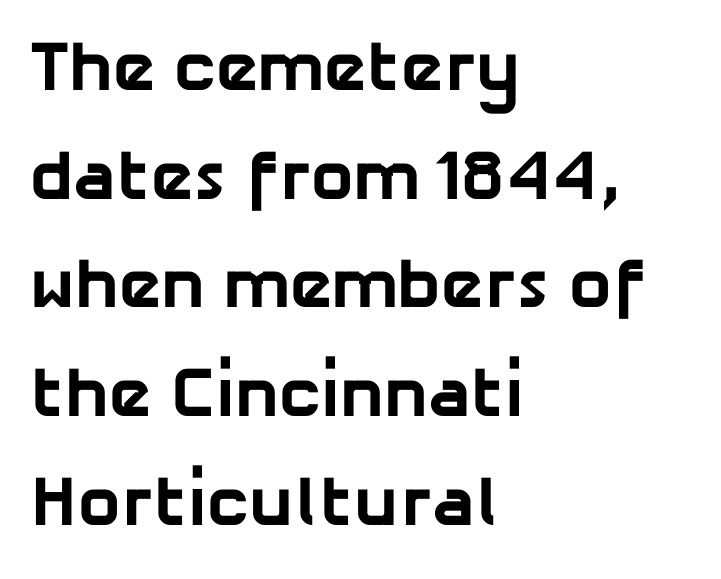
{"serif": "no", "bold": "yes", "weight": "bold", "width": "normal", "stroke_contrast": "low", "x_height": "medium", "monospaced": "no", "underline": "no", "align": "left", "line_spacing": "normal", "line_spacing_ratio": 1.53, "letter_spacing": "normal", "letter_spacing_em": 0.0, "glyph_px": 71}
